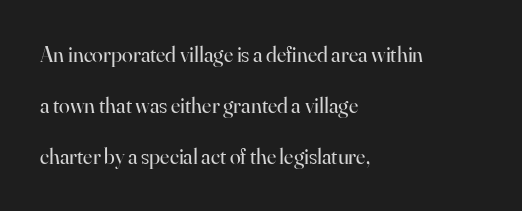
Q: Is the text bold? A: No.
Q: Is the text italic (slanted)? A: No, it is upright.
Q: Is the text underlined? A: No.
Q: How is the paragraph aligned? A: Left-aligned.
Q: Is the spacing between letters normal or unusually wide? A: Normal.
Q: Is the spacing between lines tight, normal or loose? A: Loose.
